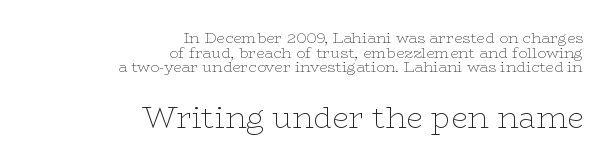
{"serif": "yes", "italic": "no", "bold": "no", "weight": "thin", "width": "wide", "stroke_contrast": "low", "x_height": "medium", "monospaced": "no", "underline": "no", "align": "right", "line_spacing": "tight", "line_spacing_ratio": 0.98, "letter_spacing": "normal", "letter_spacing_em": 0.0, "larger_block": "second", "size_ratio": 2.0, "glyph_px": 30}
